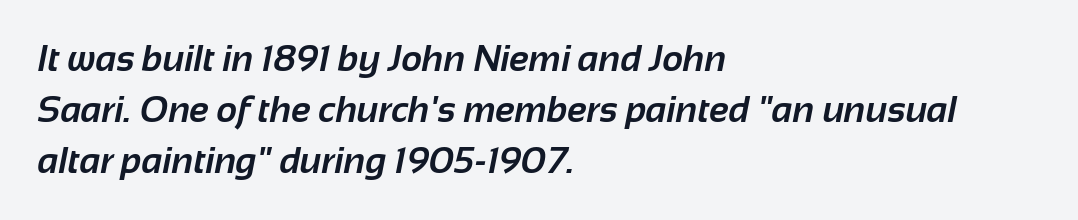
Here the designer chose a conventional face with non-uniform glyph widths. Is this a sans? Yes — the strokes have no serifs. You'd pick this weight for a headline — it's a proper bold. Descenders are the only things crossing below the line.
